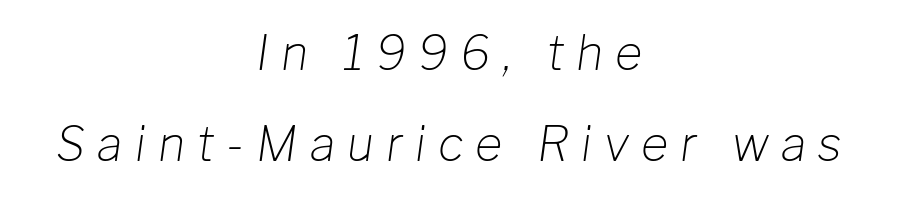
The image shows 47 px light type, italic (leaning right); set centered, loose line spacing (1.93x), unusually wide letter spacing (+0.26 em), not underlined; low stroke contrast and a medium x-height.
